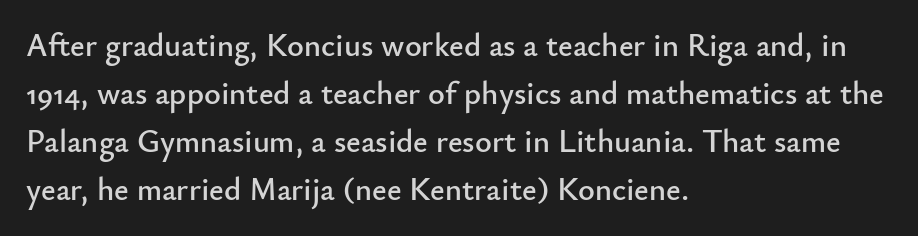
The image shows 32 px sans-serif type, upright; set left-aligned, normal line spacing (1.5x), normal letter spacing, not underlined; low stroke contrast and a small x-height.
